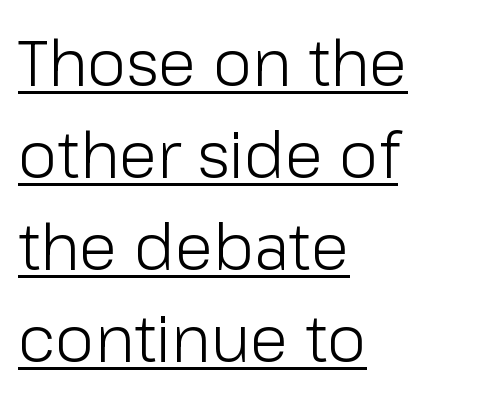
{"serif": "no", "italic": "no", "bold": "no", "weight": "light", "width": "normal", "stroke_contrast": "low", "x_height": "medium", "monospaced": "no", "underline": "yes", "align": "left", "line_spacing": "normal", "line_spacing_ratio": 1.46, "letter_spacing": "normal", "letter_spacing_em": 0.0, "glyph_px": 63}
